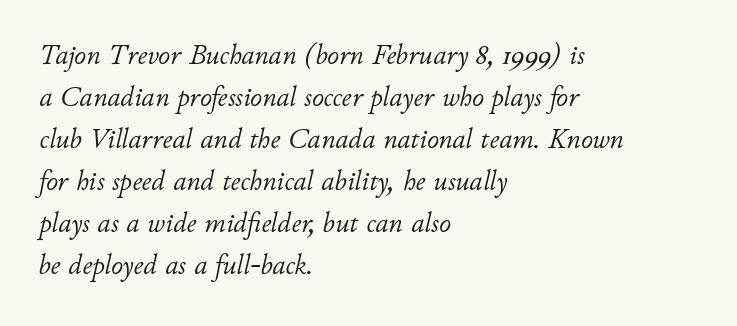
How are the letters spaced? Ordinarily, with no added tracking. Interline gaps are of average width in this sample. Do the characters align in a grid? No, the font is proportional. The paragraph has a hard left edge and a soft right edge.
